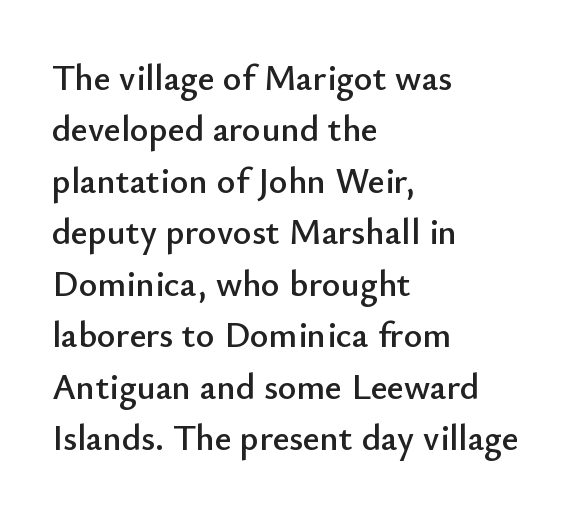
Q: Is the text italic (slanted)? A: No, it is upright.
Q: Is the typeface a serif or a sans-serif typeface? A: Sans-serif.
Q: Is the text underlined? A: No.
Q: How is the paragraph aligned? A: Left-aligned.
Q: Is the spacing between letters normal or unusually wide? A: Normal.
Q: Is the spacing between lines tight, normal or loose? A: Normal.
Q: Width (condensed, normal, or wide)? A: Normal.
Q: Stroke contrast? A: Low.
Q: x-height? A: Small.
Q: Monospaced? A: No.
